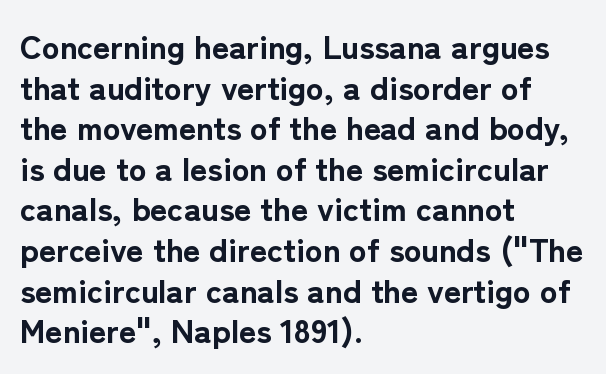
The strokes are fattened all the way to bold. Check where the strokes stop: nothing finishes them off — pure sans. The specimen reads as upright at a glance. Beneath every word, the page is bare. This rendering leaves character spacing at its baseline value.
